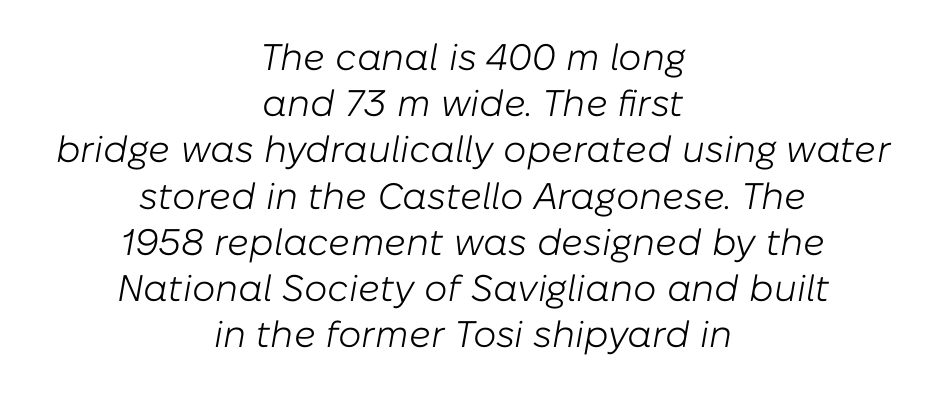
Q: Is the text bold? A: No.
Q: Is the text italic (slanted)? A: Yes, it leans right by about 10 degrees.
Q: Is the text underlined? A: No.
Q: How is the paragraph aligned? A: Centered.
Q: Is the spacing between letters normal or unusually wide? A: Normal.
Q: Is the spacing between lines tight, normal or loose? A: Normal.
Q: Width (condensed, normal, or wide)? A: Normal.
Q: Stroke contrast? A: Low.
Q: x-height? A: Medium.
Q: Monospaced? A: No.
